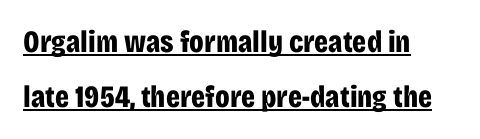
The image shows 31 px bold, condensed sans-serif type, upright; set left-aligned, line spacing 1.76x, normal letter spacing, underlined; low stroke contrast and a large x-height.
